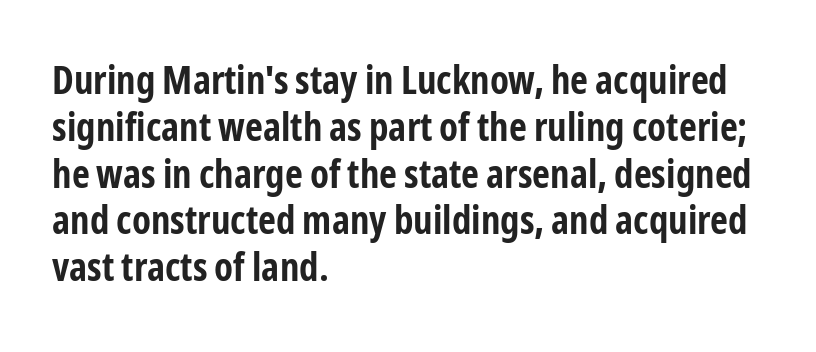
This rendering features lettering with no underline. A sans-serif font was chosen for this passage. The passage shown is typed in a proportional face where columns would drift. Upright lettering throughout. Compared with a centered layout, this one pins lines to the left instead. The gaps between neighbouring characters are ordinary and unremarkable.
